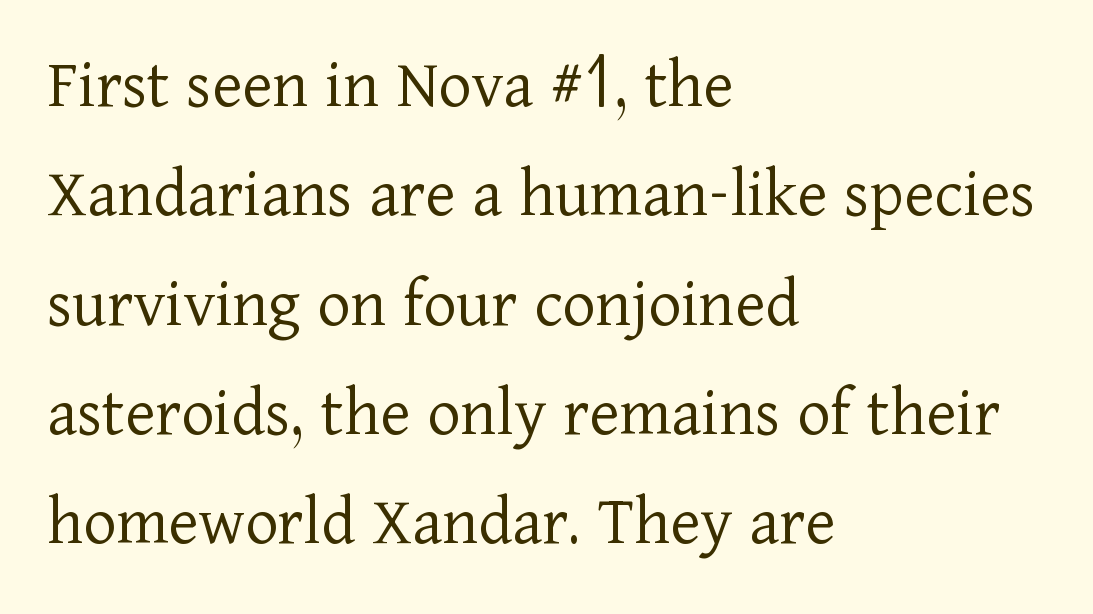
{"serif": "yes", "italic": "no", "bold": "no", "weight": "light", "width": "normal", "stroke_contrast": "low", "x_height": "medium", "monospaced": "no", "underline": "no", "align": "left", "line_spacing": "normal", "line_spacing_ratio": 1.54, "letter_spacing": "normal", "letter_spacing_em": 0.0, "glyph_px": 71}
